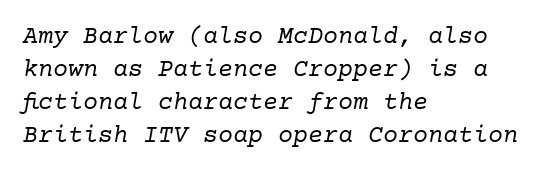
Q: Is the text bold? A: No.
Q: Is the text italic (slanted)? A: Yes, it leans right by about 10 degrees.
Q: Is the text underlined? A: No.
Q: How is the paragraph aligned? A: Left-aligned.
Q: Is the spacing between letters normal or unusually wide? A: Normal.
Q: Is the spacing between lines tight, normal or loose? A: Normal.
